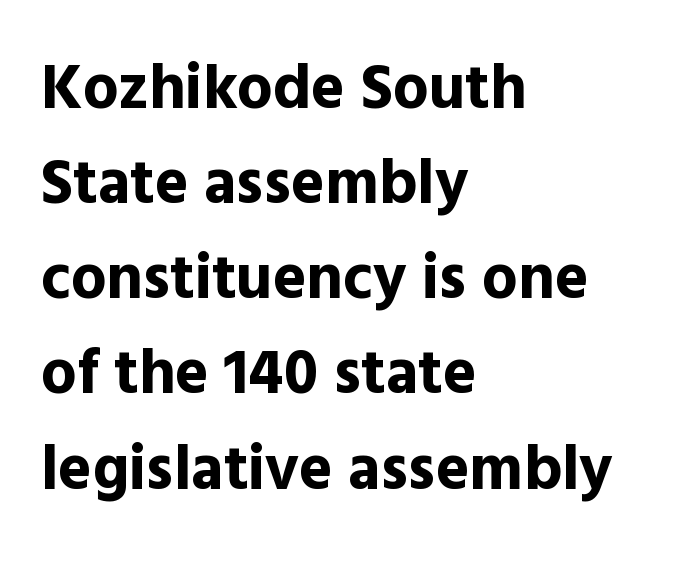
Q: Is the text bold? A: Yes.
Q: Is the text italic (slanted)? A: No, it is upright.
Q: Is the typeface a serif or a sans-serif typeface? A: Sans-serif.
Q: Is the text underlined? A: No.
Q: How is the paragraph aligned? A: Left-aligned.
Q: Is the spacing between letters normal or unusually wide? A: Normal.
Q: Is the spacing between lines tight, normal or loose? A: Normal.
Q: Width (condensed, normal, or wide)? A: Normal.
Q: x-height? A: Medium.
Q: Monospaced? A: No.
